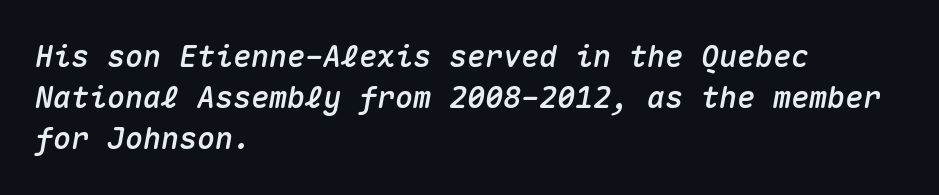
A student would call this left alignment; a typographer would say flush left, rag right. In terms of letterspacing, this is plain default setting. Descenders are the only things crossing below the line. Each letter, wide or thin by design, is forced into the same width here. The rows are spaced the way most documents space them.
